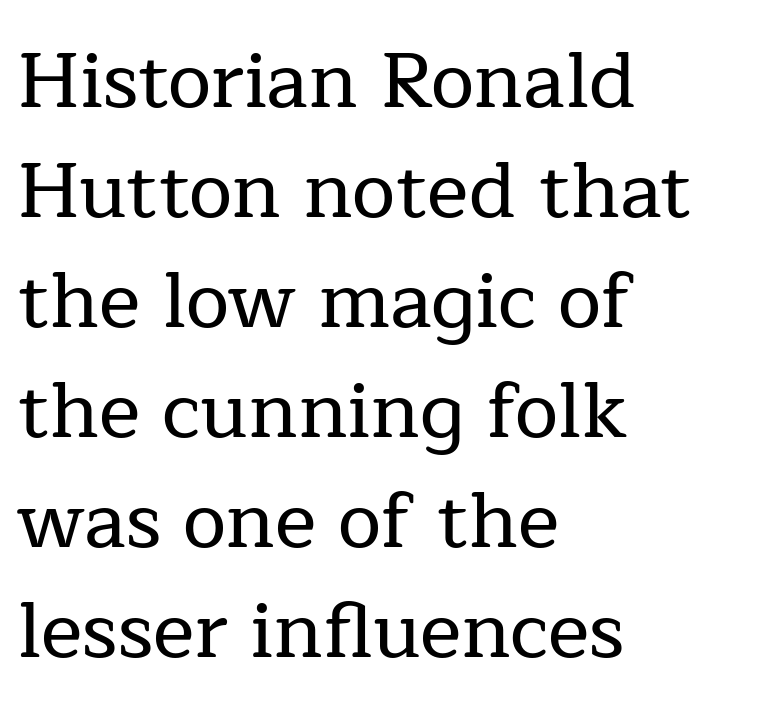
The image shows 78 px serif type, upright; set left-aligned, normal line spacing (1.41x), normal letter spacing, not underlined; low stroke contrast and a medium x-height.
